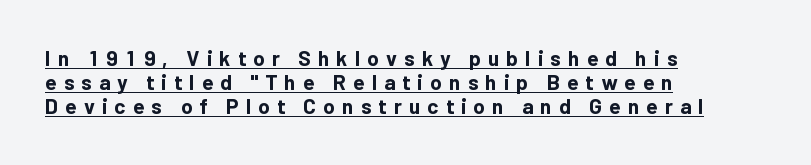
The image shows 21 px bold type, upright; set left-aligned, tight line spacing (1.14x), unusually wide letter spacing (+0.34 em), underlined.
